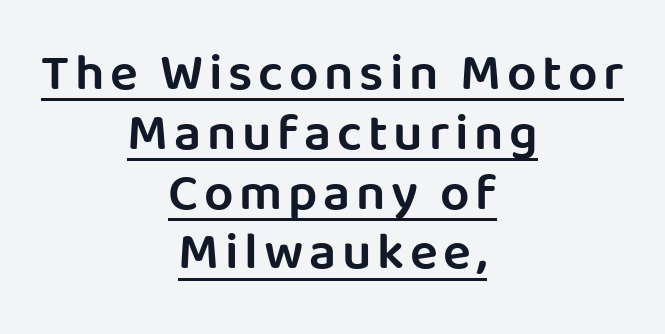
The image shows 52 px semibold sans-serif type, upright; set centered, tight line spacing (1.15x), underlined; low stroke contrast and a large x-height.
